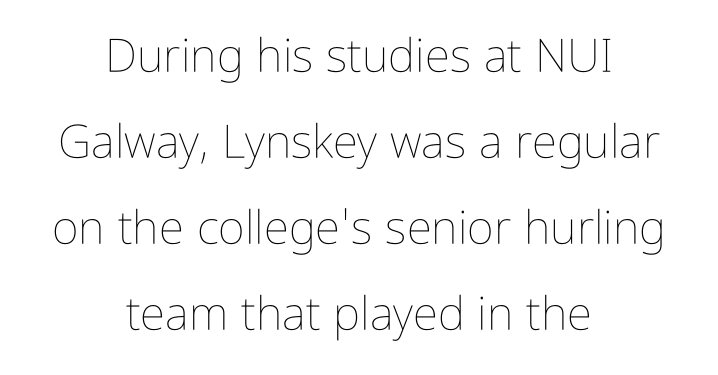
The image shows 46 px thin, condensed type, upright; set centered, line spacing 1.87x, normal letter spacing, not underlined; low stroke contrast and a medium x-height.
